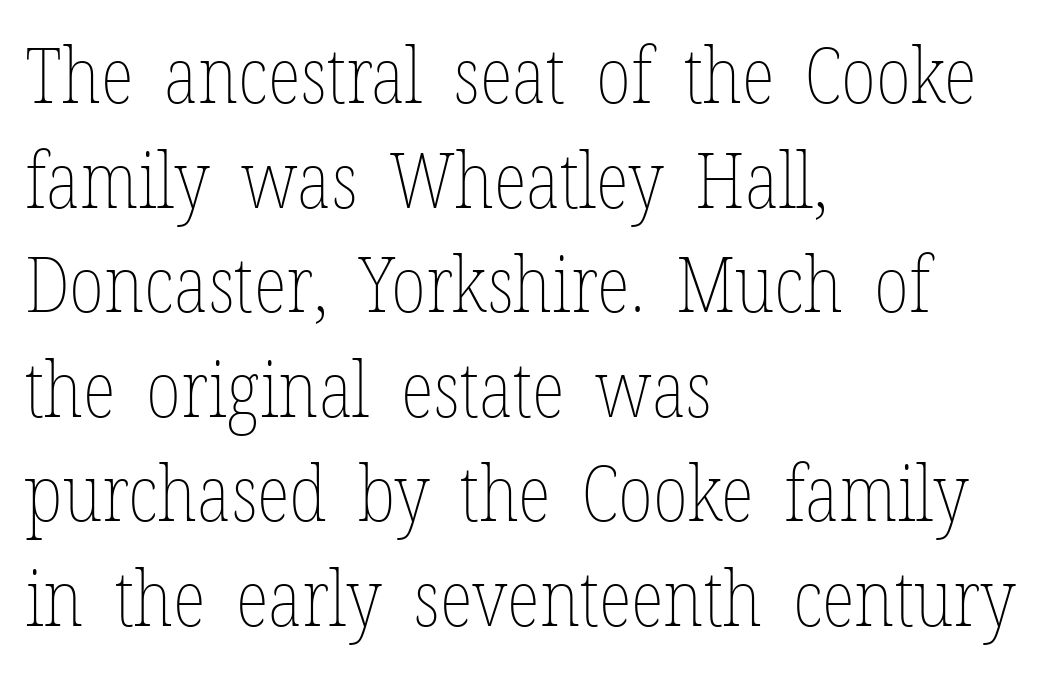
The image shows 78 px thin, condensed type, upright; set left-aligned, normal line spacing (1.34x), normal letter spacing, not underlined; low stroke contrast and a medium x-height.
